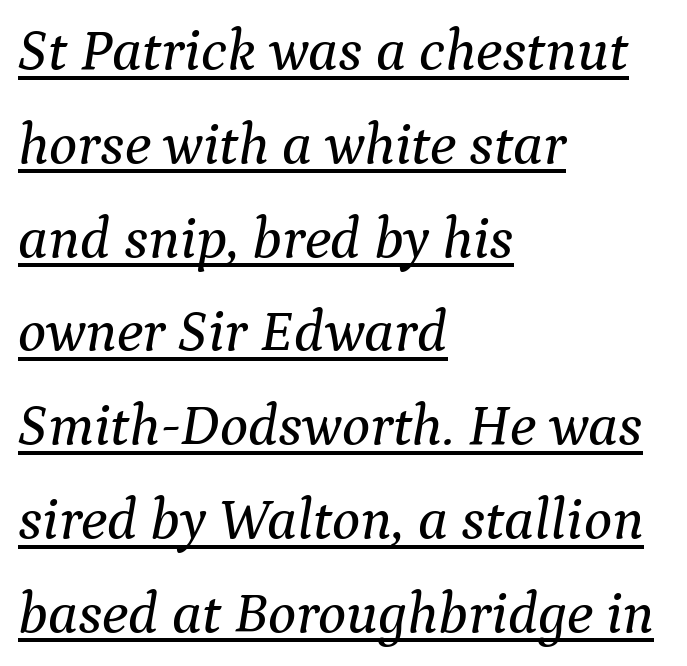
Q: Is the text italic (slanted)? A: Yes, it leans right by about 9 degrees.
Q: Is the typeface a serif or a sans-serif typeface? A: Serif.
Q: Is the text underlined? A: Yes.
Q: How is the paragraph aligned? A: Left-aligned.
Q: Is the spacing between letters normal or unusually wide? A: Normal.
Q: Is the spacing between lines tight, normal or loose? A: Normal.
Q: Width (condensed, normal, or wide)? A: Normal.
Q: Stroke contrast? A: Medium.
Q: x-height? A: Medium.
Q: Monospaced? A: No.
